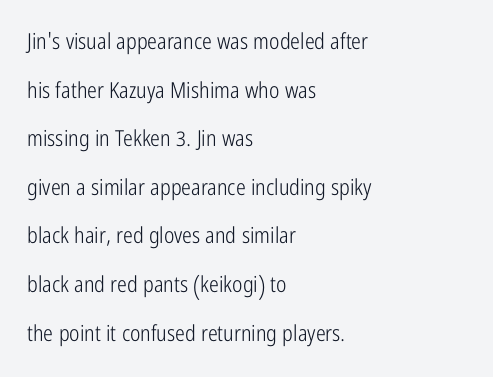
Q: Is the text bold? A: No.
Q: Is the text italic (slanted)? A: No, it is upright.
Q: Is the text underlined? A: No.
Q: How is the paragraph aligned? A: Left-aligned.
Q: Is the spacing between letters normal or unusually wide? A: Normal.
Q: Is the spacing between lines tight, normal or loose? A: Loose.
